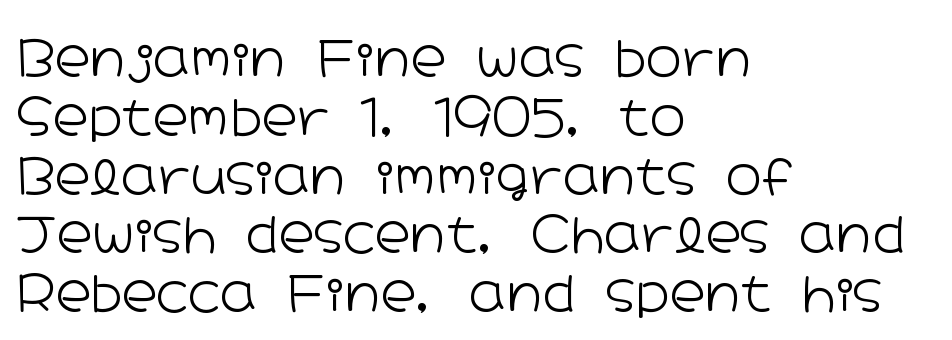
Q: Is the text bold? A: No.
Q: Is the text italic (slanted)? A: No, it is upright.
Q: Is the typeface a serif or a sans-serif typeface? A: Sans-serif.
Q: Is the text underlined? A: No.
Q: How is the paragraph aligned? A: Left-aligned.
Q: Is the spacing between letters normal or unusually wide? A: Normal.
Q: Width (condensed, normal, or wide)? A: Wide.
Q: Stroke contrast? A: Low.
Q: x-height? A: Medium.
Q: Monospaced? A: No.
